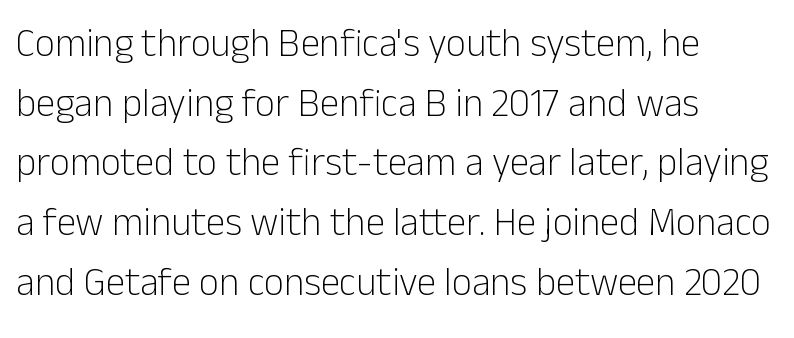
A normal amount of white space separates one row of letters from the next. Vertical strokes here are truly vertical. Plain, unruled lines of type. Check where the strokes stop: nothing finishes them off — pure sans.
